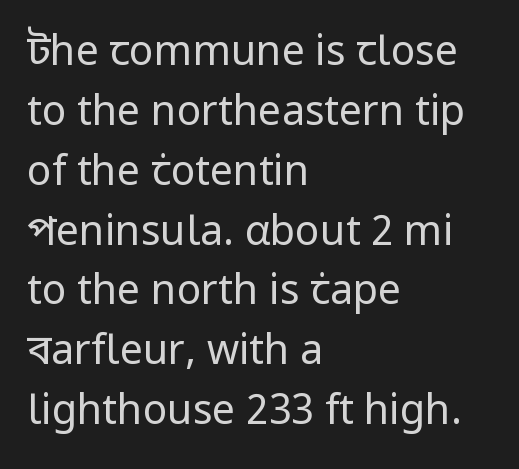
{"serif": "no", "italic": "no", "bold": "no", "weight": "regular", "width": "normal", "stroke_contrast": "low", "x_height": "medium", "monospaced": "no", "underline": "no", "align": "left", "line_spacing": "normal", "line_spacing_ratio": 1.46, "letter_spacing": "normal", "letter_spacing_em": 0.0, "glyph_px": 41}
